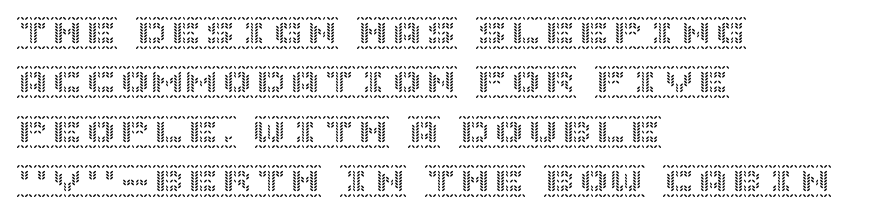
The image shows 34 px text type, upright; set left-aligned, normal line spacing (1.45x), normal letter spacing, not underlined; a large x-height.
